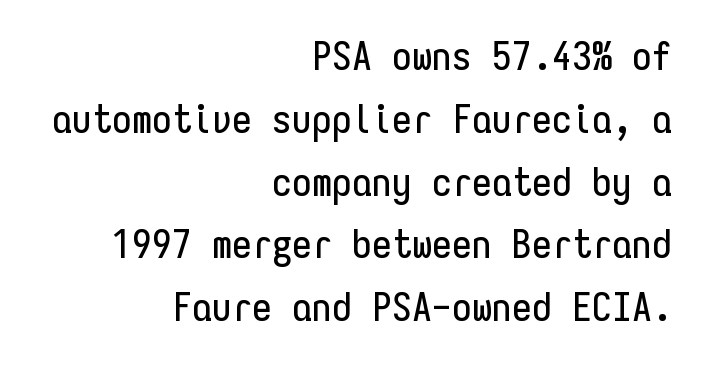
This is the regular roman posture of the typeface. This sample has the even, mechanical cadence of fixed-width lettering. Look at the bottom of the vertical strokes: they stop flat, with no serifs. Is the block centered? No — it sits flush against the right margin.
